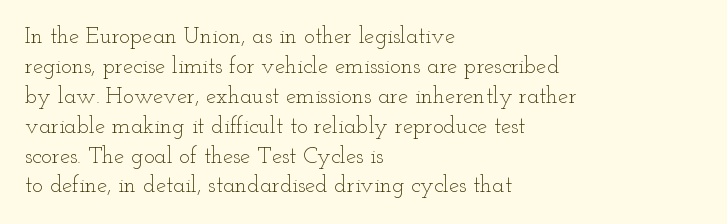
The image shows 23 px text type, upright; set left-aligned, normal line spacing (1.3x), normal letter spacing, not underlined.
